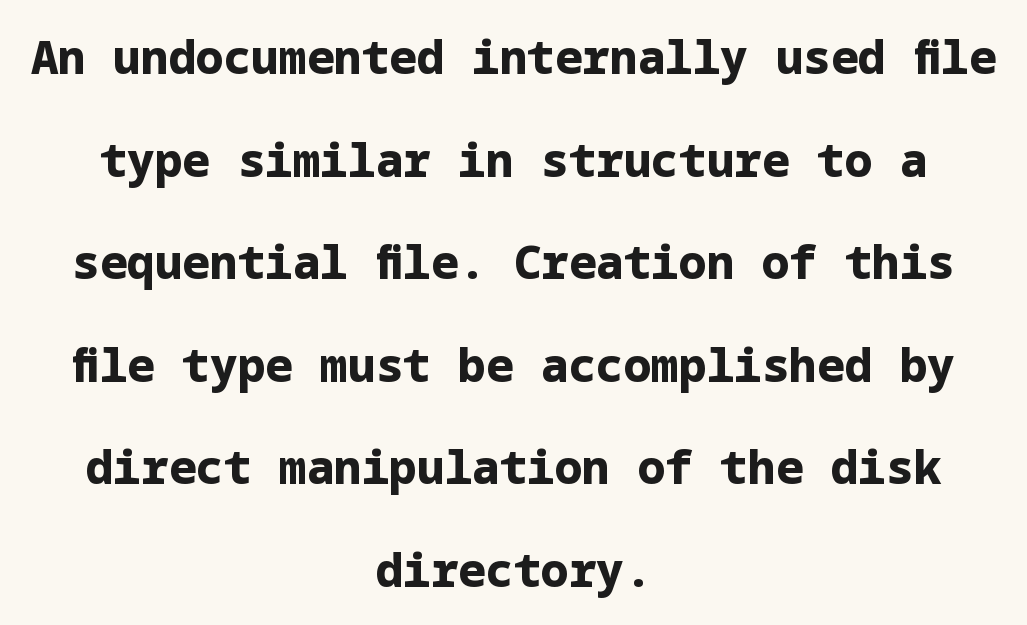
{"serif": "no", "italic": "no", "bold": "yes", "weight": "bold", "width": "normal", "stroke_contrast": "low", "x_height": "medium", "underline": "no", "align": "center", "line_spacing": "loose", "line_spacing_ratio": 2.23, "letter_spacing": "normal", "letter_spacing_em": 0.0, "glyph_px": 46}
